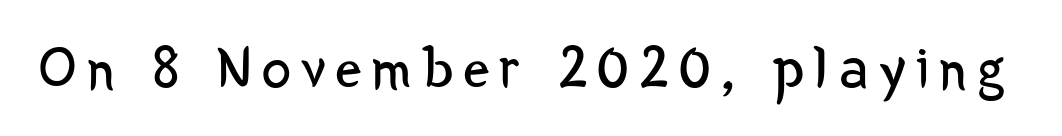
Q: Is the text bold? A: No.
Q: Is the text italic (slanted)? A: No, it is upright.
Q: Is the typeface a serif or a sans-serif typeface? A: Sans-serif.
Q: Is the text underlined? A: No.
Q: Width (condensed, normal, or wide)? A: Condensed.
Q: Stroke contrast? A: Low.
Q: x-height? A: Medium.
Q: Monospaced? A: No.
